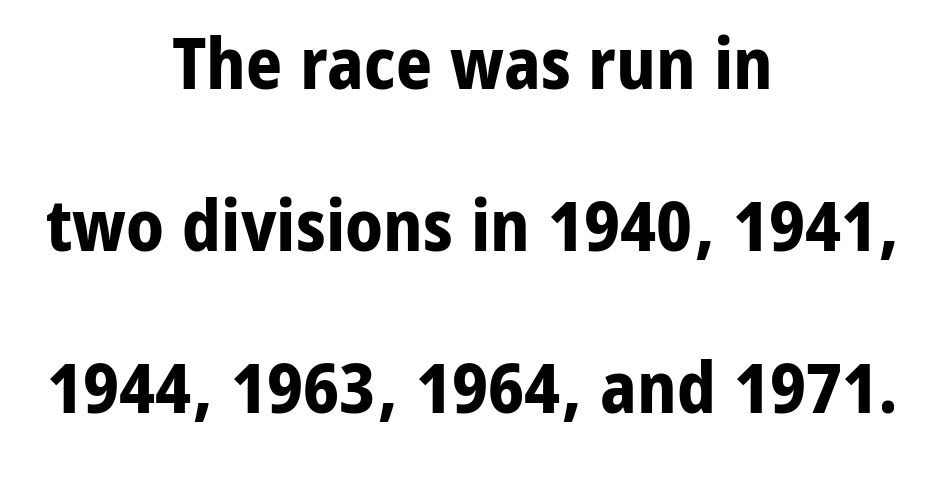
The image shows 71 px bold sans-serif type, upright; set centered, loose line spacing (2.28x), normal letter spacing, not underlined; low stroke contrast and a medium x-height.
